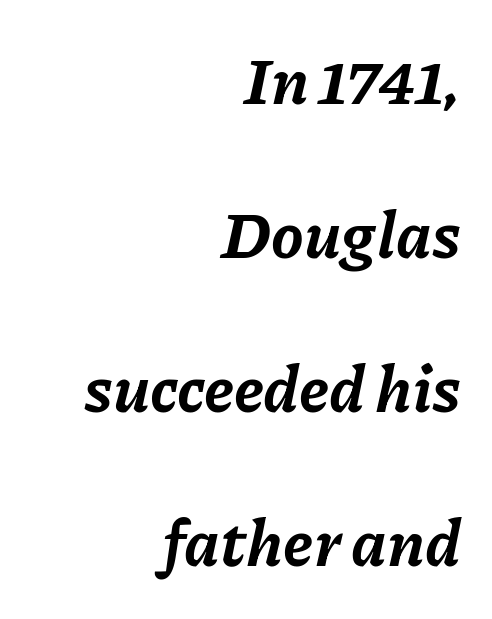
Q: Is the text bold? A: Yes.
Q: Is the text italic (slanted)? A: Yes, it leans right by about 11 degrees.
Q: Is the text underlined? A: No.
Q: How is the paragraph aligned? A: Right-aligned.
Q: Is the spacing between letters normal or unusually wide? A: Normal.
Q: Is the spacing between lines tight, normal or loose? A: Loose.
Q: Width (condensed, normal, or wide)? A: Normal.
Q: Stroke contrast? A: Low.
Q: x-height? A: Medium.
Q: Monospaced? A: No.
